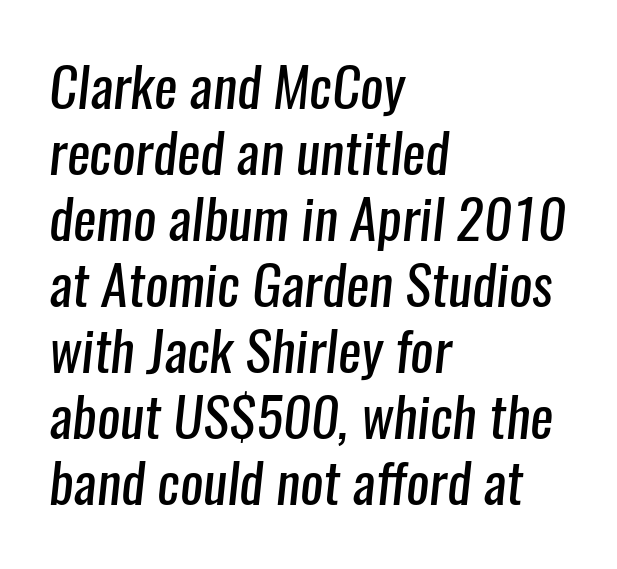
The image shows 55 px regular-weight, condensed sans-serif type; set left-aligned, line spacing 1.2x, normal letter spacing, not underlined; low stroke contrast and a medium x-height.
